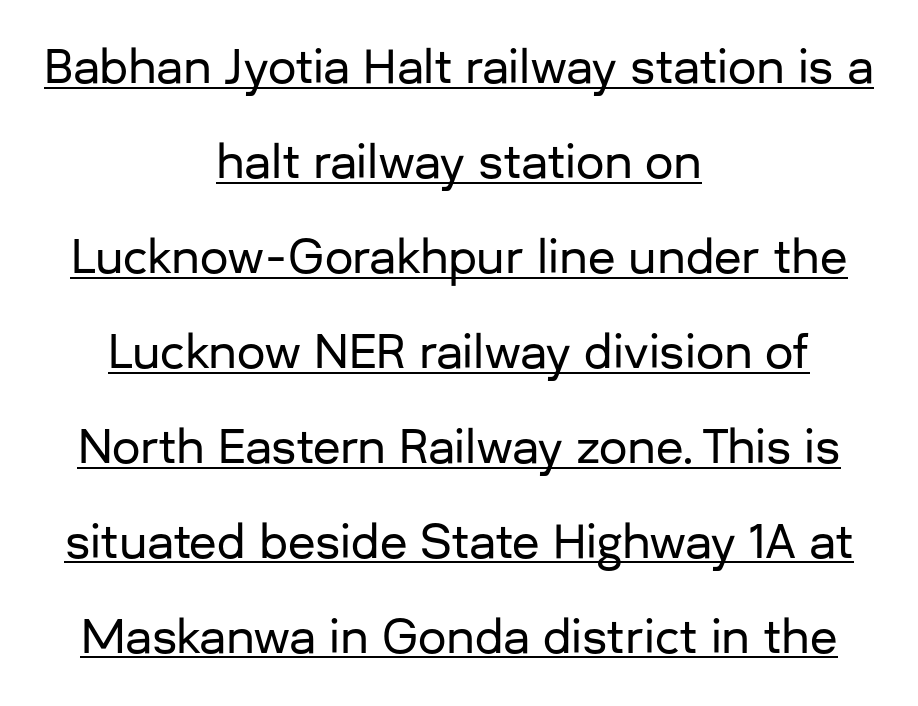
The letterforms sit shoulder to shoulder at normal distance. The space between consecutive lines is lavish. The axis of the letterforms is exactly vertical. The text block is weighted toward neither margin, spreading evenly from the middle.
